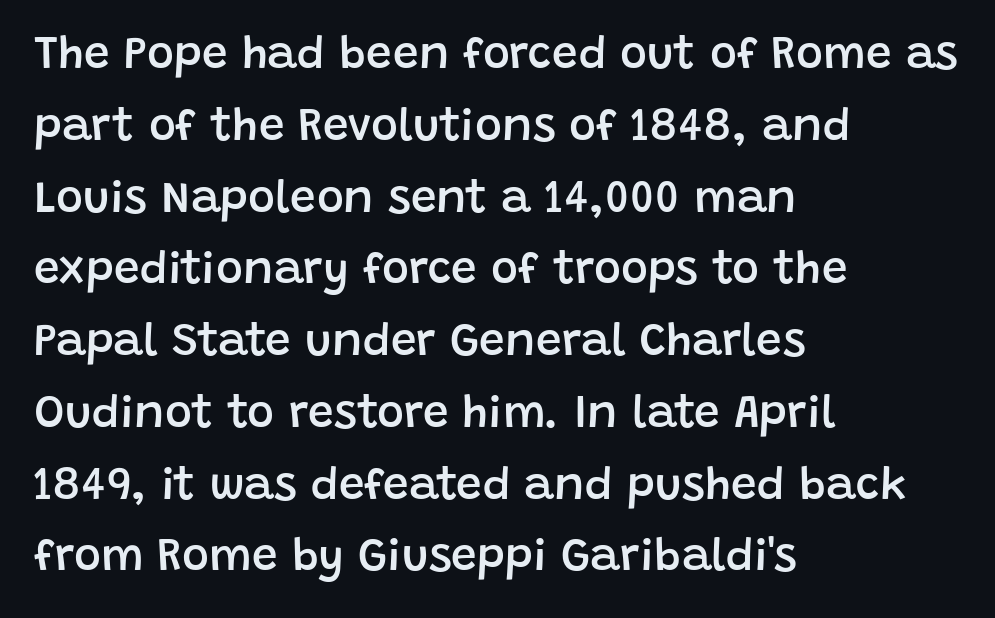
Q: Is the text bold? A: Semi-bold.
Q: Is the text italic (slanted)? A: No, it is upright.
Q: Is the typeface a serif or a sans-serif typeface? A: Sans-serif.
Q: Is the text underlined? A: No.
Q: How is the paragraph aligned? A: Left-aligned.
Q: Is the spacing between letters normal or unusually wide? A: Normal.
Q: Is the spacing between lines tight, normal or loose? A: Normal.
Q: Width (condensed, normal, or wide)? A: Normal.
Q: Stroke contrast? A: Low.
Q: x-height? A: Large.
Q: Monospaced? A: No.
